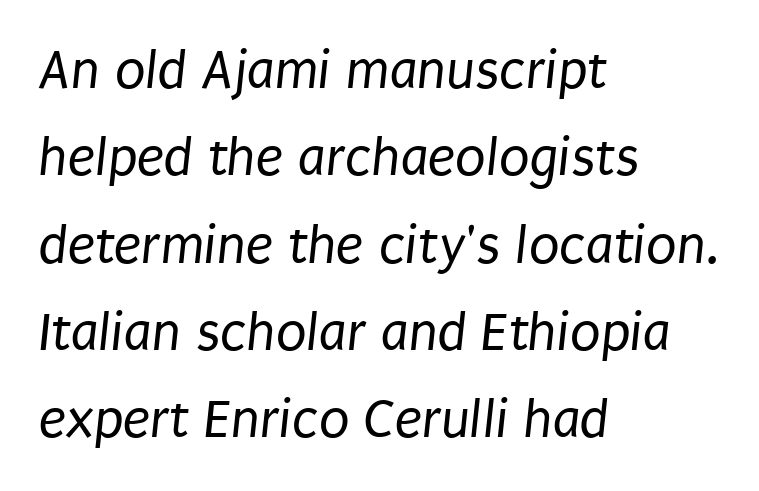
Q: Is the text bold? A: No.
Q: Is the typeface a serif or a sans-serif typeface? A: Sans-serif.
Q: Is the text underlined? A: No.
Q: How is the paragraph aligned? A: Left-aligned.
Q: Is the spacing between letters normal or unusually wide? A: Normal.
Q: Is the spacing between lines tight, normal or loose? A: Normal.
Q: Width (condensed, normal, or wide)? A: Condensed.
Q: Stroke contrast? A: Low.
Q: x-height? A: Large.
Q: Monospaced? A: No.
